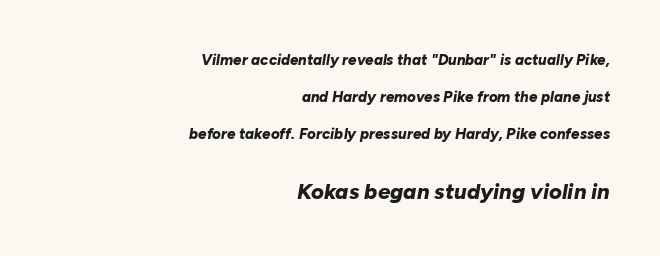
Here the second block reads like a headline and the first like body copy. How would I describe the line gaps? Wide and relaxed. The horizontal fit of the characters is conventional and even. Is the type slanted? Yes — the strokes lean at a clear angle. The passage shown is not underscored anywhere.
